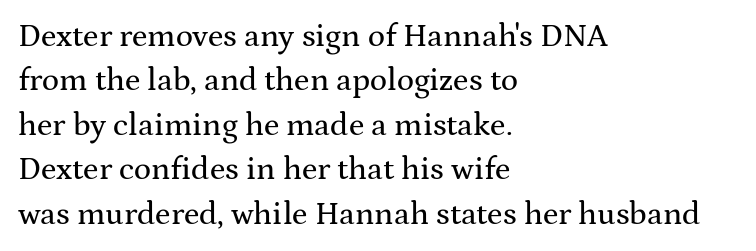
{"serif": "yes", "italic": "no", "width": "wide", "stroke_contrast": "medium", "x_height": "medium", "monospaced": "no", "underline": "no", "align": "left", "line_spacing": "normal", "line_spacing_ratio": 1.39, "letter_spacing": "normal", "letter_spacing_em": 0.0, "glyph_px": 32}
